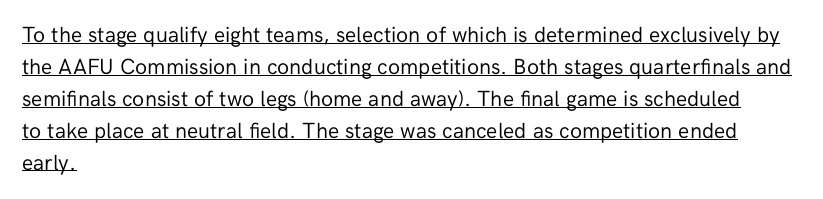
The image shows 22 px text type, upright; set left-aligned, normal line spacing (1.45x), normal letter spacing, underlined.
